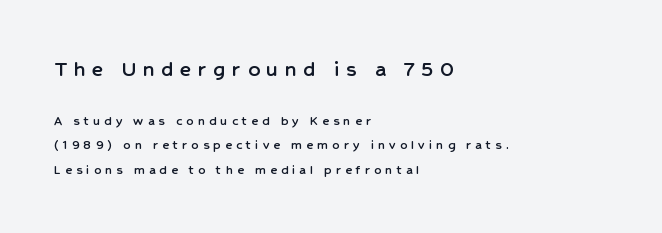
Does the copy run flush right? No — it runs flush left. The face used here is rendered with a markedly widened letterfit. Two sizes are in play, and the larger belongs to the first block. The type sits square on the baseline with zero lean. Any mark beneath the type? The region is blank.
